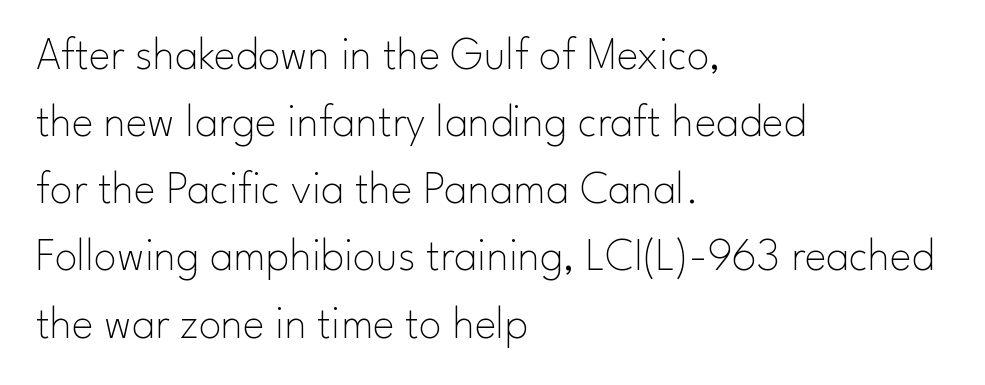
Q: Is the text bold? A: No.
Q: Is the text italic (slanted)? A: No, it is upright.
Q: Is the typeface a serif or a sans-serif typeface? A: Sans-serif.
Q: Is the text underlined? A: No.
Q: How is the paragraph aligned? A: Left-aligned.
Q: Is the spacing between letters normal or unusually wide? A: Normal.
Q: Is the spacing between lines tight, normal or loose? A: Normal.
Q: Width (condensed, normal, or wide)? A: Normal.
Q: Stroke contrast? A: Low.
Q: x-height? A: Small.
Q: Monospaced? A: No.
